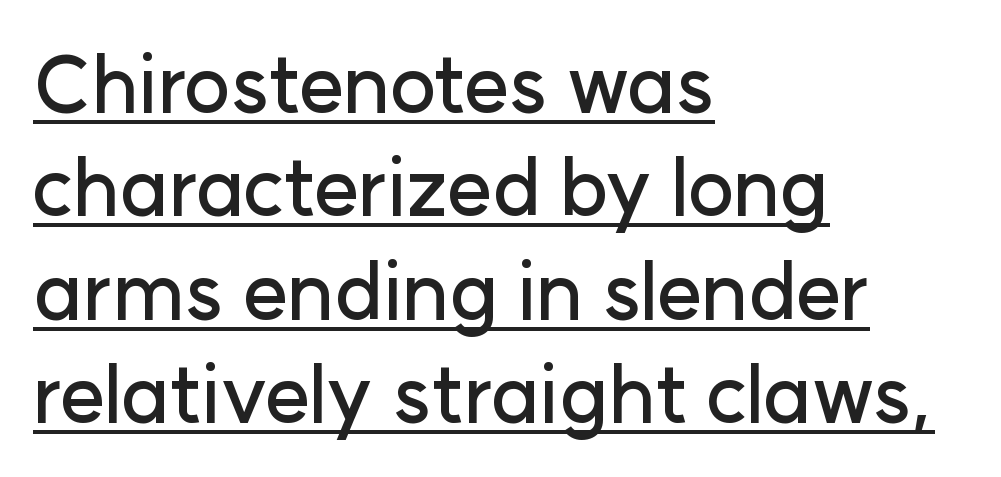
{"serif": "no", "italic": "no", "width": "normal", "stroke_contrast": "low", "x_height": "medium", "monospaced": "no", "underline": "yes", "align": "left", "line_spacing": "normal", "line_spacing_ratio": 1.31, "letter_spacing": "normal", "letter_spacing_em": 0.0, "glyph_px": 79}
